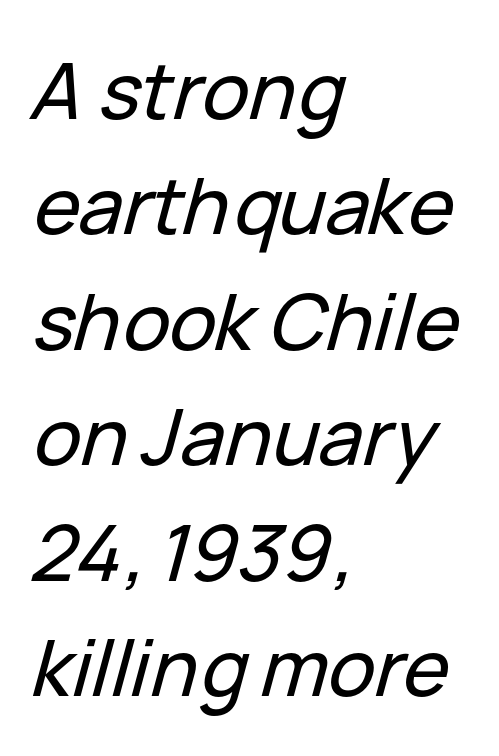
Q: Is the text italic (slanted)? A: Yes, it leans right by about 15 degrees.
Q: Is the text underlined? A: No.
Q: How is the paragraph aligned? A: Left-aligned.
Q: Is the spacing between letters normal or unusually wide? A: Normal.
Q: Is the spacing between lines tight, normal or loose? A: Normal.
Q: Width (condensed, normal, or wide)? A: Normal.
Q: Stroke contrast? A: Low.
Q: x-height? A: Medium.
Q: Monospaced? A: No.
